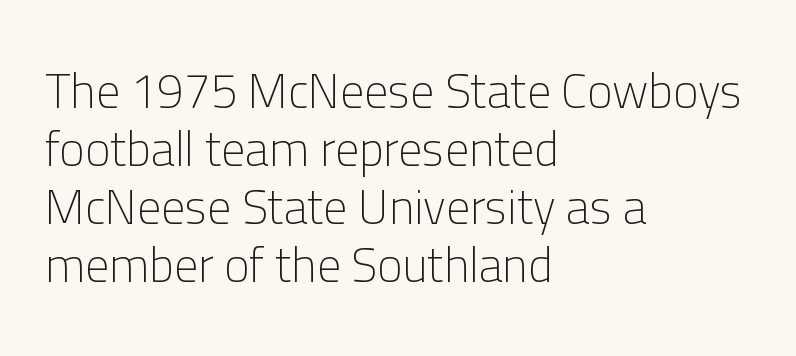
This is roman type, the default non-slanted kind. These lines are set flush left with a ragged right edge. You could not count columns in this text — the font is proportionally spaced. No feet cap the strokes, marking this as sans-serif type.
